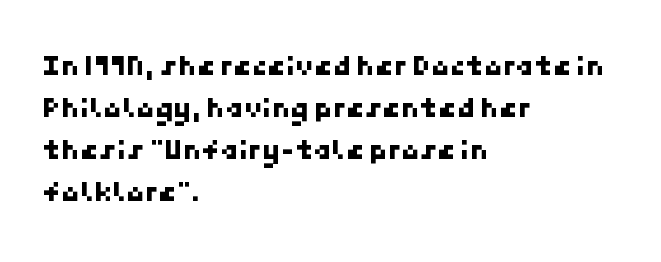
{"serif": "no", "width": "normal", "stroke_contrast": "low", "x_height": "medium", "underline": "no", "align": "left", "line_spacing": "normal", "line_spacing_ratio": 1.4, "letter_spacing": "normal", "letter_spacing_em": 0.0, "glyph_px": 30}
